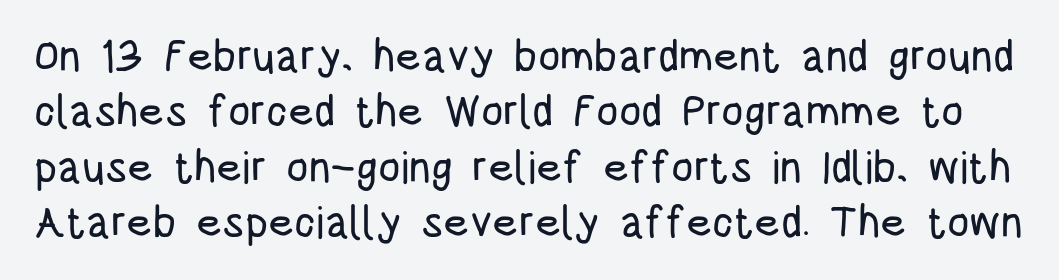
Q: Is the text italic (slanted)? A: No, it is upright.
Q: Is the typeface a serif or a sans-serif typeface? A: Sans-serif.
Q: Is the text underlined? A: No.
Q: Is the spacing between letters normal or unusually wide? A: Normal.
Q: Is the spacing between lines tight, normal or loose? A: Normal.
Q: Width (condensed, normal, or wide)? A: Condensed.
Q: Stroke contrast? A: Low.
Q: x-height? A: Large.
Q: Monospaced? A: No.
